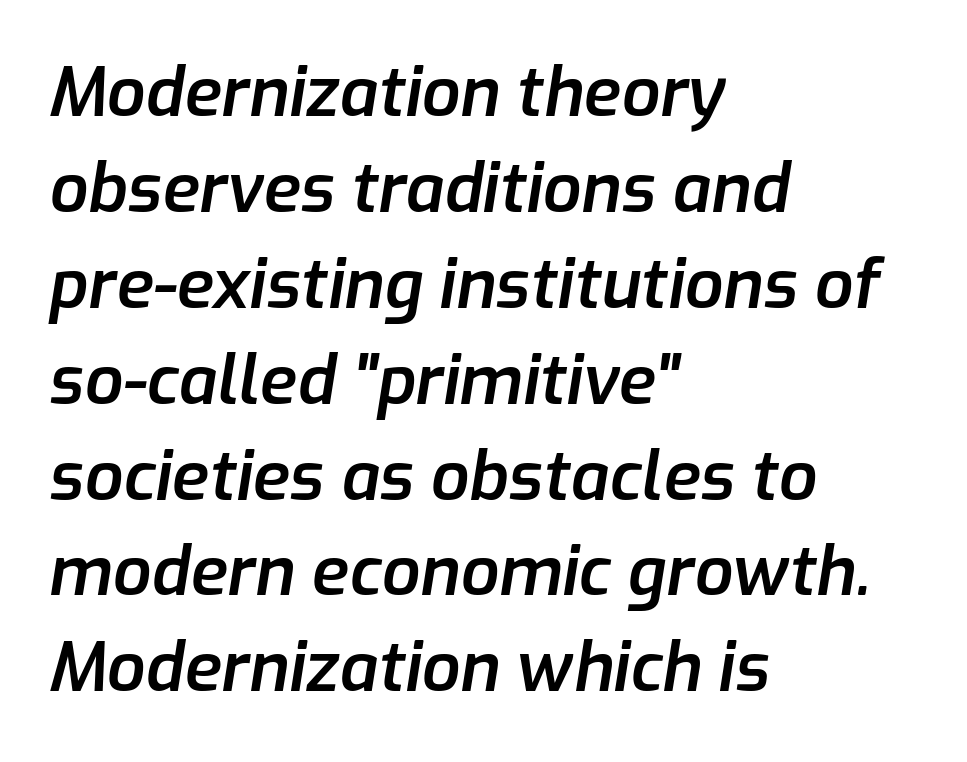
The image shows 68 px semibold type, italic (leaning right); set left-aligned, normal line spacing (1.41x), normal letter spacing, not underlined; low stroke contrast and a medium x-height.
